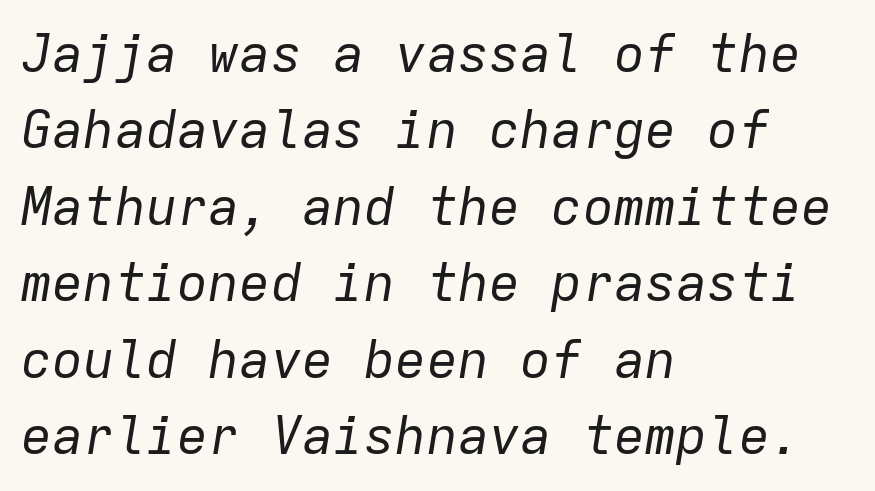
{"italic": "yes", "lean": "right", "slant_degrees": 9, "bold": "no", "weight": "regular", "width": "normal", "stroke_contrast": "low", "x_height": "medium", "monospaced": "yes", "underline": "no", "align": "left", "line_spacing": "normal", "line_spacing_ratio": 1.47, "letter_spacing": "normal", "letter_spacing_em": 0.0, "glyph_px": 52}
